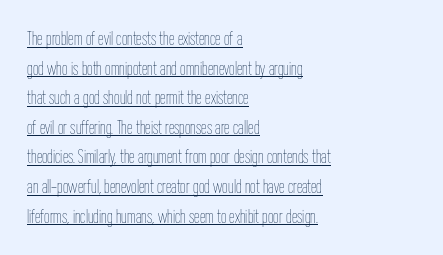
Posture: vertical. The setting favours the left margin, as ordinary paragraphs usually do. Between one letter and the next there's only the usual sliver of space. Vertically, the passage feels balanced, rows spaced as you'd expect. Is this a heavy cut? Hardly; it is regular or lighter.
